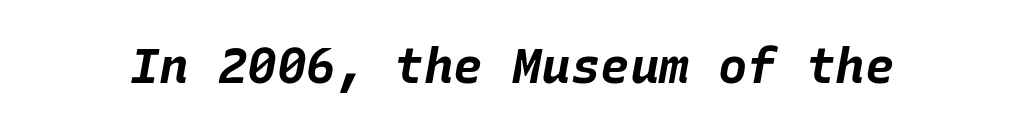
Q: Is the text bold? A: Yes.
Q: Is the text italic (slanted)? A: Yes, it leans right by about 10 degrees.
Q: Is the text underlined? A: No.
Q: Is the spacing between letters normal or unusually wide? A: Normal.
Q: Width (condensed, normal, or wide)? A: Normal.
Q: Stroke contrast? A: Low.
Q: x-height? A: Large.
Q: Monospaced? A: Yes.
